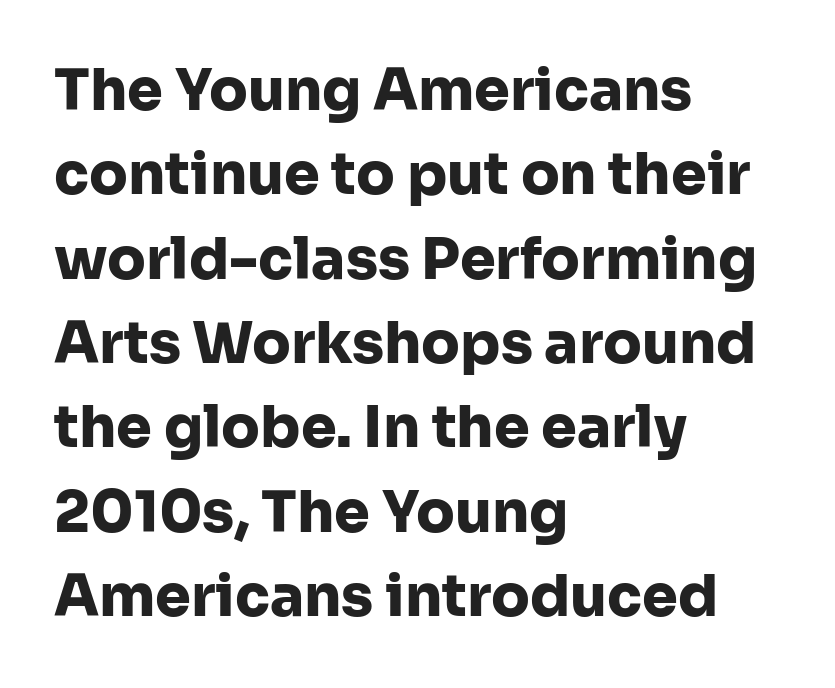
The image shows 57 px heavy sans-serif type, upright; set left-aligned, normal line spacing (1.48x), normal letter spacing, not underlined; low stroke contrast and a medium x-height.
